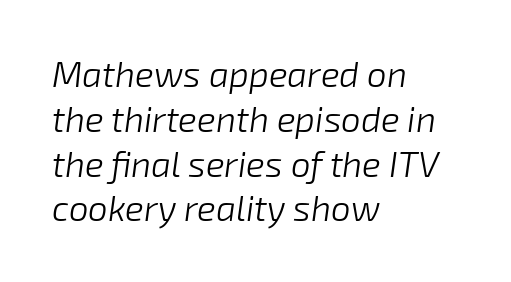
These lines are rendered in a variable-pitch font. No heavy texture on the line: the type isn't bold. This rendering leaves character spacing at its baseline value. The strip under each line holds only bare page. The face used here has a pronounced slope to its letters. Layout note: lines flush left.
